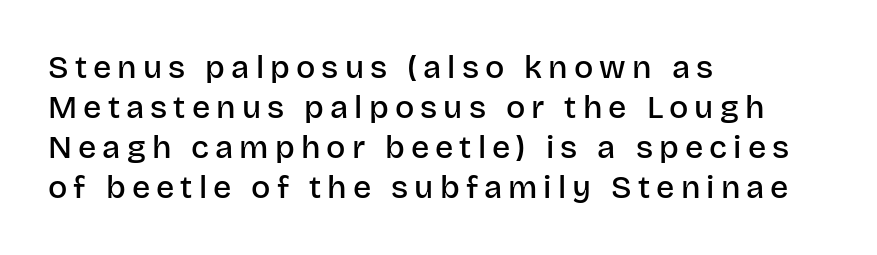
Q: Is the text bold? A: Semi-bold.
Q: Is the text italic (slanted)? A: No, it is upright.
Q: Is the typeface a serif or a sans-serif typeface? A: Sans-serif.
Q: Is the text underlined? A: No.
Q: How is the paragraph aligned? A: Left-aligned.
Q: Is the spacing between lines tight, normal or loose? A: Normal.
Q: Width (condensed, normal, or wide)? A: Normal.
Q: Stroke contrast? A: Low.
Q: x-height? A: Large.
Q: Monospaced? A: No.
